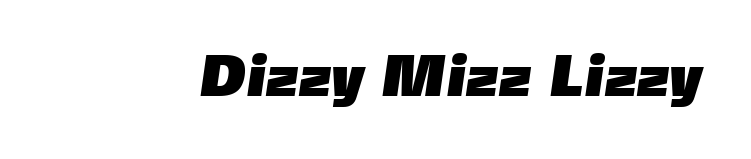
{"serif": "no", "bold": "yes", "weight": "heavy", "width": "normal", "x_height": "medium", "monospaced": "no", "underline": "no", "letter_spacing": "normal", "letter_spacing_em": 0.0, "glyph_px": 59}
